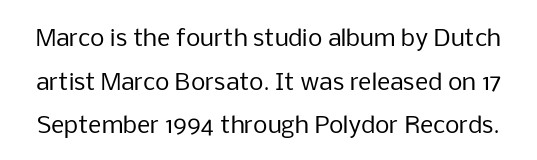
{"italic": "no", "bold": "no", "underline": "no", "line_spacing": "loose", "line_spacing_ratio": 1.9, "letter_spacing": "normal", "letter_spacing_em": 0.0, "glyph_px": 23}
